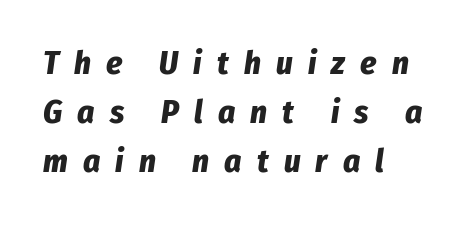
Q: Is the text bold? A: Yes.
Q: Is the text italic (slanted)? A: Yes, it leans right by about 8 degrees.
Q: Is the text underlined? A: No.
Q: How is the paragraph aligned? A: Left-aligned.
Q: Is the spacing between letters normal or unusually wide? A: Unusually wide.
Q: Is the spacing between lines tight, normal or loose? A: Normal.
Q: Width (condensed, normal, or wide)? A: Condensed.
Q: Stroke contrast? A: Low.
Q: x-height? A: Medium.
Q: Monospaced? A: No.
